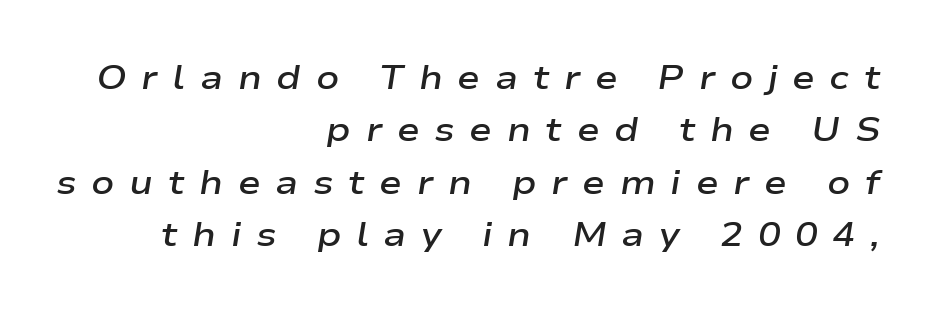
Moderately thickened strokes mark this as semibold type. The lines are quadded right. The string is rendered with underlining switched off. In terms of leading, this rendering sits right in the middle.
